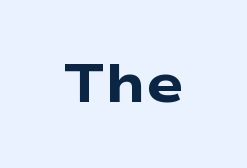
The image shows 55 px heavy, wide sans-serif type, upright; set normal letter spacing, not underlined; low stroke contrast and a medium x-height.
